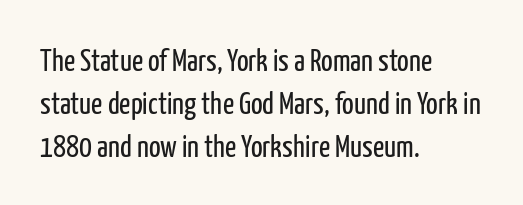
Looks like regular typesetting: each glyph gets only the width it needs. The lettering holds an erect, upright posture throughout. What kind of face is this? One without serifs — a sans. Whoever set this chose a conventional vertical rhythm.
